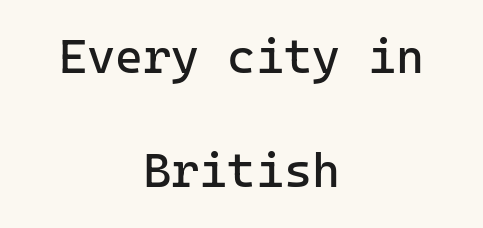
The image shows 48 px regular-weight sans-serif type, upright; set centered, loose line spacing (2.38x), normal letter spacing, not underlined; low stroke contrast and a medium x-height.
